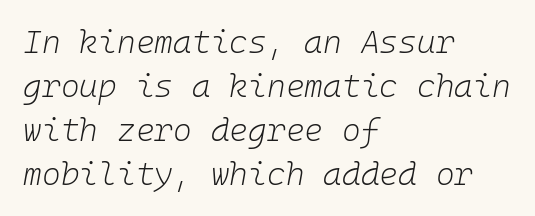
Q: Is the text bold? A: No.
Q: Is the text italic (slanted)? A: Yes, it leans right by about 10 degrees.
Q: Is the text underlined? A: No.
Q: How is the paragraph aligned? A: Left-aligned.
Q: Is the spacing between letters normal or unusually wide? A: Normal.
Q: Is the spacing between lines tight, normal or loose? A: Normal.
Q: Width (condensed, normal, or wide)? A: Normal.
Q: Stroke contrast? A: Low.
Q: x-height? A: Medium.
Q: Monospaced? A: Yes.
